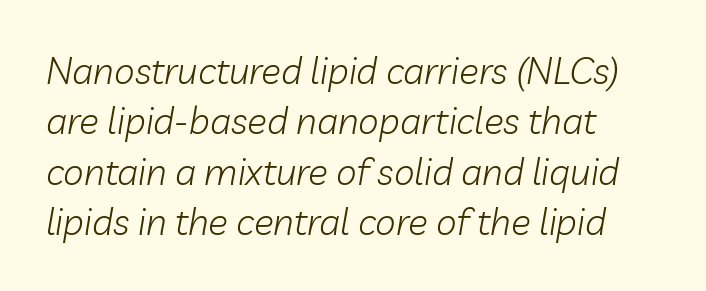
The string is rendered with underlining switched off. The rendering keeps characters at their native spacing. Leading matches the norm, producing a regular column. Does the copy run flush right? No — it runs flush left. This sample has the flowing, uneven cadence of proportional lettering. The specimen reads as italic at a glance.
